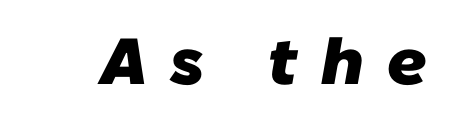
{"serif": "no", "bold": "yes", "weight": "heavy", "width": "normal", "stroke_contrast": "low", "x_height": "medium", "monospaced": "no", "underline": "no", "letter_spacing": "wide", "letter_spacing_em": 0.37, "glyph_px": 65}
